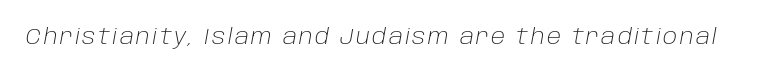
{"italic": "yes", "lean": "right", "slant_degrees": 10, "bold": "no", "underline": "no", "glyph_px": 22}
